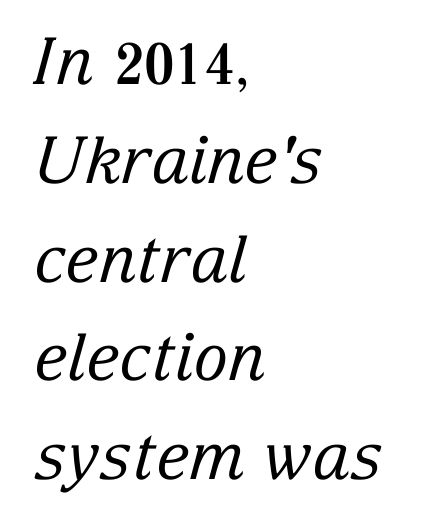
Q: Is the text bold? A: No.
Q: Is the text italic (slanted)? A: Yes, it leans right by about 15 degrees.
Q: Is the typeface a serif or a sans-serif typeface? A: Serif.
Q: Is the text underlined? A: No.
Q: How is the paragraph aligned? A: Left-aligned.
Q: Is the spacing between letters normal or unusually wide? A: Normal.
Q: Is the spacing between lines tight, normal or loose? A: Normal.
Q: Width (condensed, normal, or wide)? A: Normal.
Q: Stroke contrast? A: Low.
Q: x-height? A: Medium.
Q: Monospaced? A: No.
